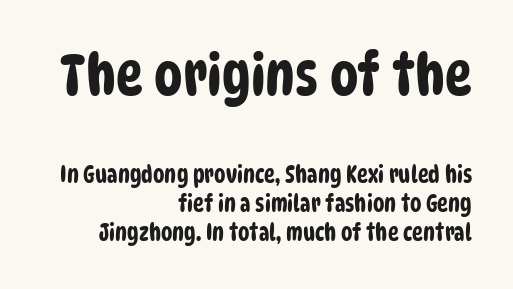
Q: Is the typeface a serif or a sans-serif typeface? A: Sans-serif.
Q: Is the text underlined? A: No.
Q: How is the paragraph aligned? A: Right-aligned.
Q: Is the spacing between letters normal or unusually wide? A: Normal.
Q: Is the spacing between lines tight, normal or loose? A: Normal.
Q: Which block of text is set in a larger size, the first (top) or the second (bottom)? A: The first (top) one.
Q: Width (condensed, normal, or wide)? A: Condensed.
Q: Stroke contrast? A: Low.
Q: x-height? A: Large.
Q: Monospaced? A: No.
